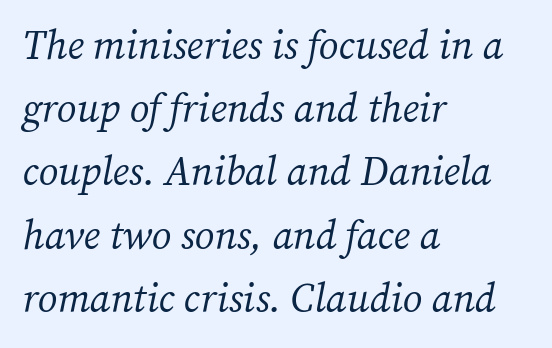
Yep, that's italic — everything's leaning. Line beginnings align vertically; line endings do not. Is there much room between lines? A standard amount, neither cramped nor airy. Here the glyphs are tracked normally, forming tight word shapes.
